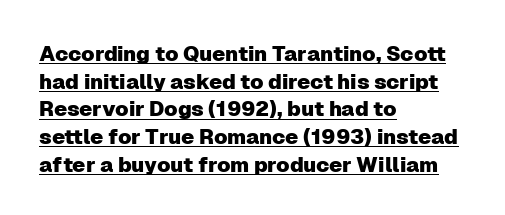
{"italic": "no", "underline": "yes", "align": "left", "line_spacing": "normal", "line_spacing_ratio": 1.32, "letter_spacing": "normal", "letter_spacing_em": 0.0, "glyph_px": 21}
